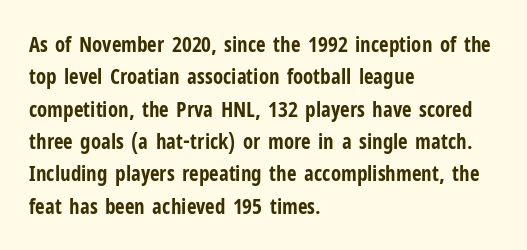
{"italic": "no", "bold": "yes", "underline": "no", "align": "left", "line_spacing": "normal", "line_spacing_ratio": 1.54, "letter_spacing": "normal", "letter_spacing_em": 0.0, "glyph_px": 21}
